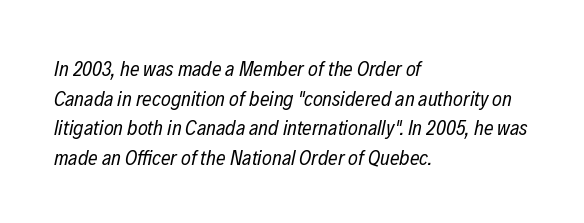
Q: Is the text bold? A: No.
Q: Is the text italic (slanted)? A: Yes, it leans right by about 12 degrees.
Q: Is the text underlined? A: No.
Q: How is the paragraph aligned? A: Left-aligned.
Q: Is the spacing between letters normal or unusually wide? A: Normal.
Q: Is the spacing between lines tight, normal or loose? A: Normal.
